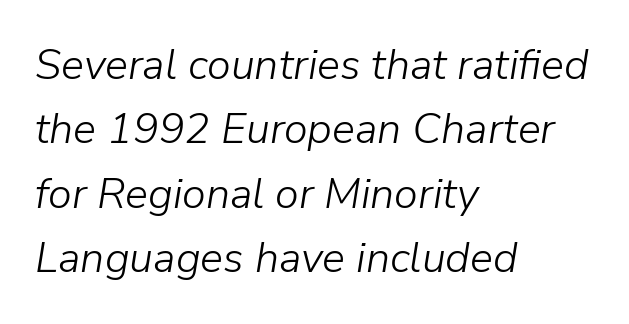
{"italic": "yes", "lean": "right", "slant_degrees": 9, "bold": "no", "weight": "light", "width": "normal", "stroke_contrast": "low", "x_height": "medium", "monospaced": "no", "underline": "no", "align": "left", "line_spacing": "normal", "line_spacing_ratio": 1.5, "letter_spacing": "normal", "letter_spacing_em": 0.0, "glyph_px": 43}
